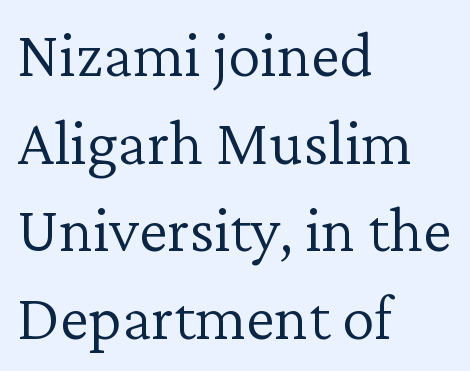
Q: Is the text bold? A: No.
Q: Is the text italic (slanted)? A: No, it is upright.
Q: Is the typeface a serif or a sans-serif typeface? A: Serif.
Q: Is the text underlined? A: No.
Q: How is the paragraph aligned? A: Left-aligned.
Q: Is the spacing between letters normal or unusually wide? A: Normal.
Q: Is the spacing between lines tight, normal or loose? A: Normal.
Q: Width (condensed, normal, or wide)? A: Normal.
Q: Stroke contrast? A: Low.
Q: x-height? A: Medium.
Q: Monospaced? A: No.
